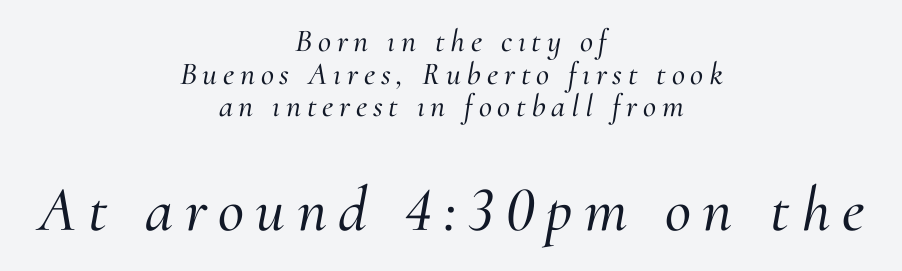
Character widths vary here, with narrow letters taking less room than wide ones. Decoration check: the copy has no underline. The line-height multiplier appears low, near solid setting. Caption: multi-line text, centered on the measure. Scale increases going downward across the two blocks.
